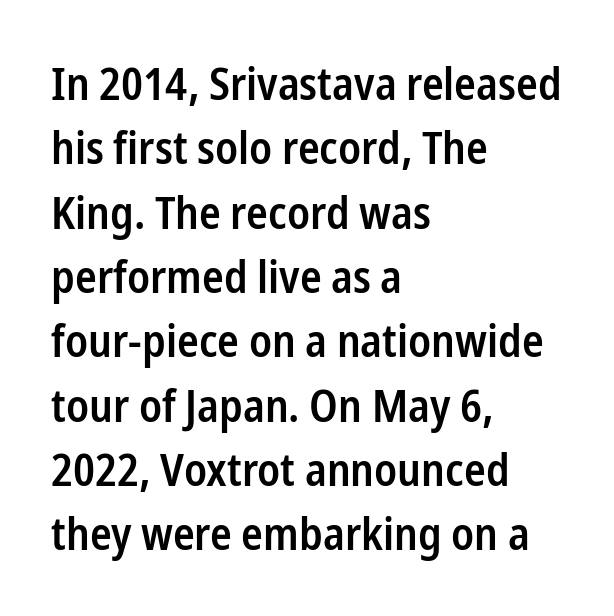
{"serif": "no", "italic": "no", "bold": "semi", "weight": "semibold", "width": "condensed", "stroke_contrast": "low", "x_height": "medium", "monospaced": "no", "underline": "no", "align": "left", "line_spacing": "normal", "line_spacing_ratio": 1.43, "letter_spacing": "normal", "letter_spacing_em": 0.0, "glyph_px": 45}
